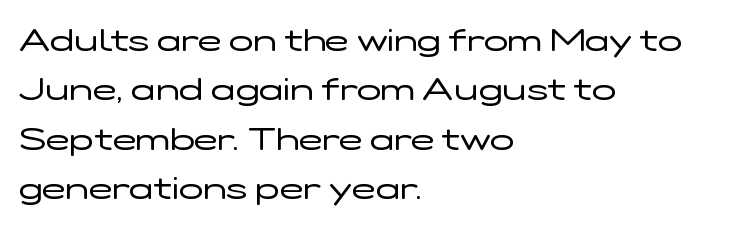
The image shows 32 px regular-weight, wide sans-serif type, upright; set left-aligned, normal line spacing (1.54x), normal letter spacing, not underlined; low stroke contrast and a medium x-height.
